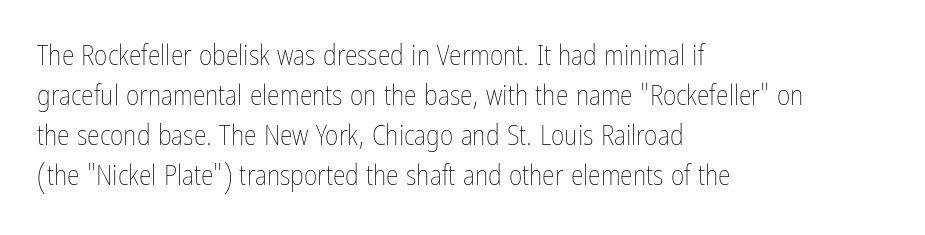
Notice how the stems are strictly vertical — no italics here. Each line starts at the same left margin while the right side varies. Stems and bowls with no extra thickness — not bold. Here the designer chose a conventional face with non-uniform glyph widths. Any mark beneath the type? The region is blank.
